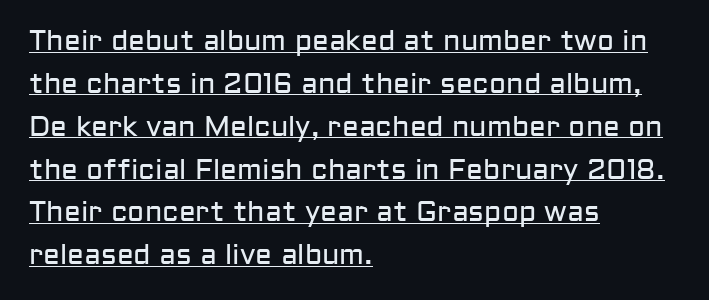
{"serif": "no", "italic": "no", "bold": "no", "weight": "regular", "width": "normal", "stroke_contrast": "low", "x_height": "medium", "monospaced": "no", "underline": "yes", "align": "left", "line_spacing": "normal", "line_spacing_ratio": 1.53, "letter_spacing": "normal", "letter_spacing_em": 0.0, "glyph_px": 28}
